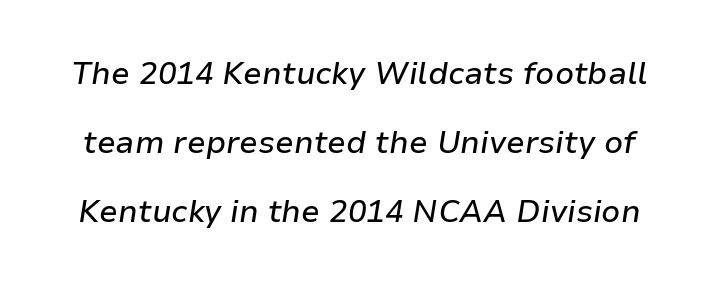
The image shows 31 px text type, italic (leaning right); set loose line spacing (2.23x), normal letter spacing, not underlined; low stroke contrast and a medium x-height.
